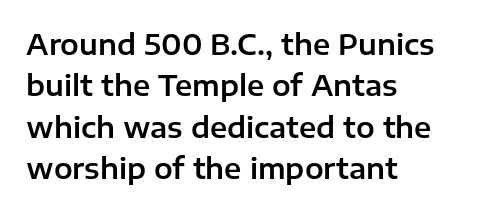
Left-aligned paragraph, ragged on the right. Notice how the stems are strictly vertical — no italics here. Varying glyph widths throughout — classic text-font behaviour. This block has exactly the height ordinary leading produces. Stroke terminals: plain, sans-serif. Glyph-to-glyph distance matches everyday printed text.
